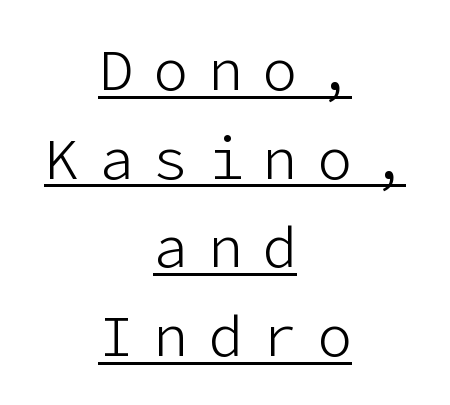
Q: Is the text bold? A: No.
Q: Is the text italic (slanted)? A: No, it is upright.
Q: Is the typeface a serif or a sans-serif typeface? A: Sans-serif.
Q: Is the text underlined? A: Yes.
Q: How is the paragraph aligned? A: Centered.
Q: Is the spacing between letters normal or unusually wide? A: Unusually wide.
Q: Is the spacing between lines tight, normal or loose? A: Normal.
Q: Width (condensed, normal, or wide)? A: Normal.
Q: Stroke contrast? A: Low.
Q: x-height? A: Medium.
